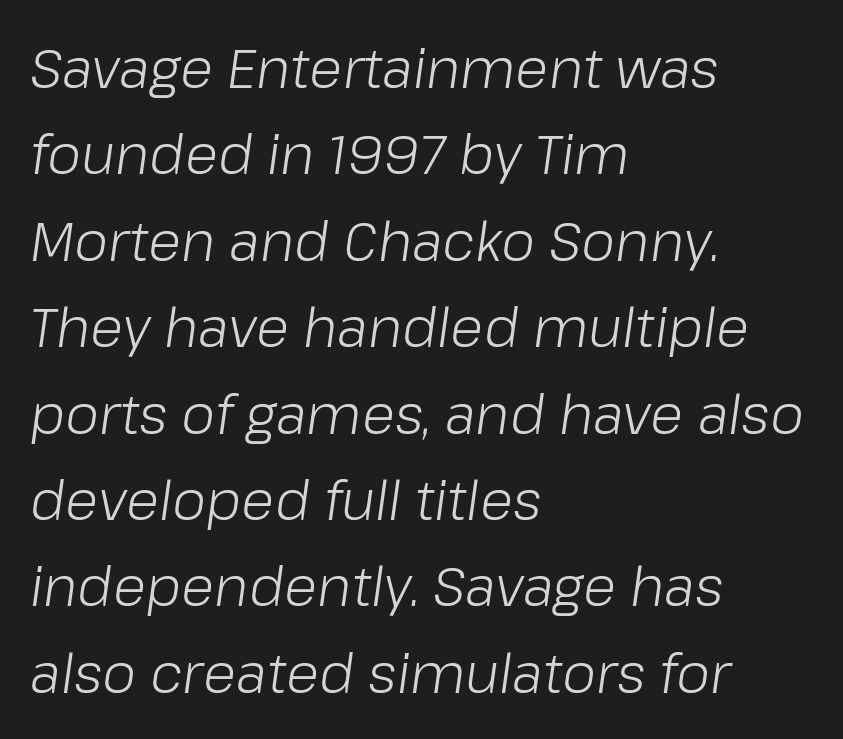
The image shows 54 px light type, italic (leaning right); set left-aligned, normal line spacing (1.6x), normal letter spacing, not underlined; low stroke contrast and a medium x-height.
